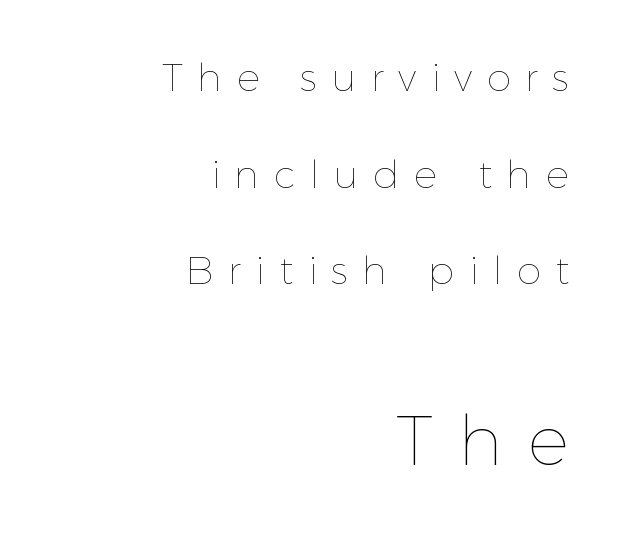
Is there much room between lines? Yes — plenty of vertical air separates them. These lines are rendered in a variable-pitch font. A typesetter would call this heavily tracked-out type. Characters remain perfectly vertical along every line. Stroke mass is kept to a normal reading level or below.
